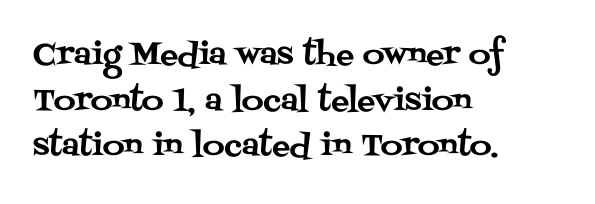
Tall strokes in this sample are plumb rather than angled. This rendering leaves character spacing at its baseline value. This sample uses a serif face. Here the designer chose a conventional face with non-uniform glyph widths. No word sits above an underline. The space between consecutive lines is moderate.
